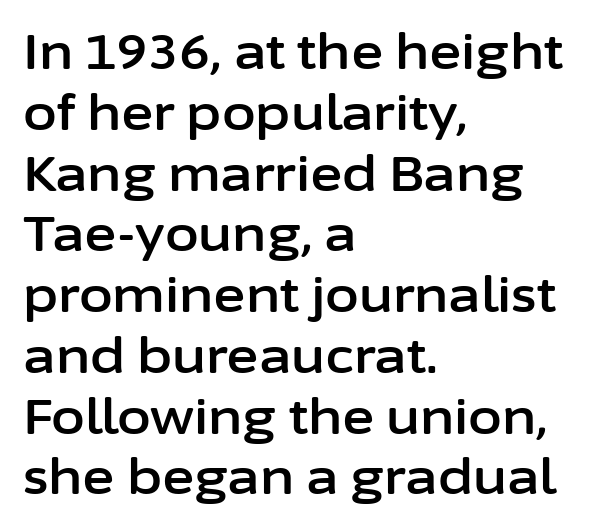
The image shows 49 px sans-serif type, upright; set left-aligned, line spacing 1.24x, normal letter spacing, not underlined; low stroke contrast and a medium x-height.
